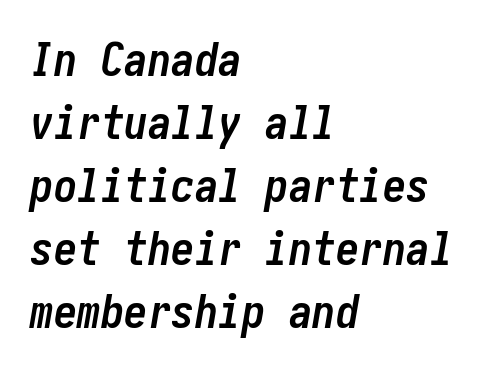
Q: Is the text bold? A: Yes.
Q: Is the text italic (slanted)? A: Yes, it leans right by about 10 degrees.
Q: Is the text underlined? A: No.
Q: How is the paragraph aligned? A: Left-aligned.
Q: Is the spacing between letters normal or unusually wide? A: Normal.
Q: Is the spacing between lines tight, normal or loose? A: Normal.
Q: Width (condensed, normal, or wide)? A: Condensed.
Q: Stroke contrast? A: Low.
Q: x-height? A: Medium.
